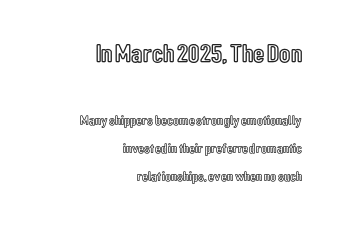
Scale decreases going downward across the two blocks. No extra tracking has been applied to these lines. The compositor pushed each line to the right boundary. The space beneath each line is pristine and unruled. A roman cut, with each character standing at attention.
